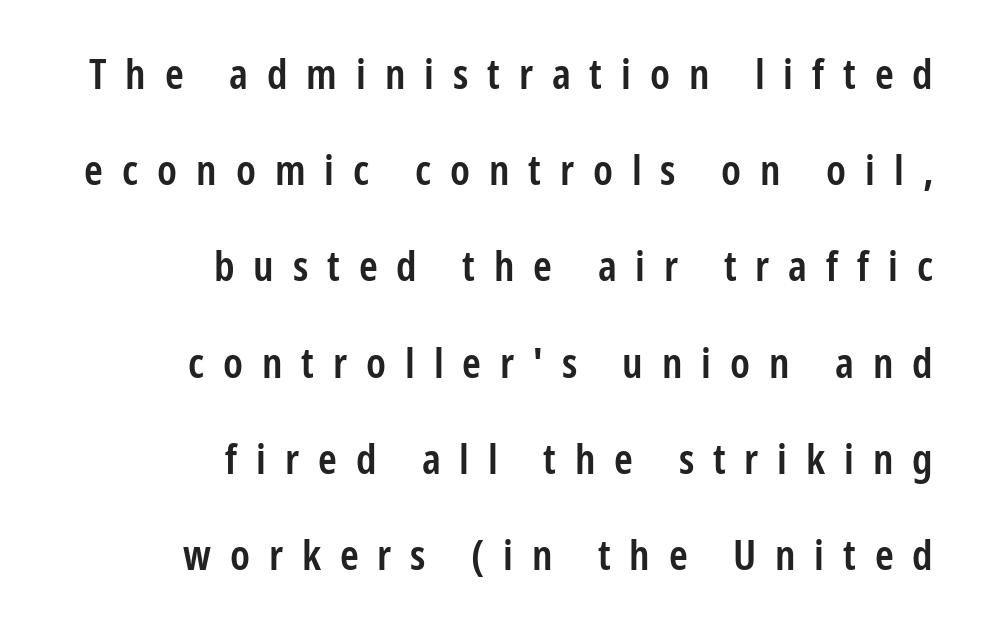
The image shows 42 px semibold, condensed sans-serif type, upright; set right-aligned, loose line spacing (2.29x), unusually wide letter spacing (+0.45 em), not underlined; low stroke contrast and a medium x-height.
